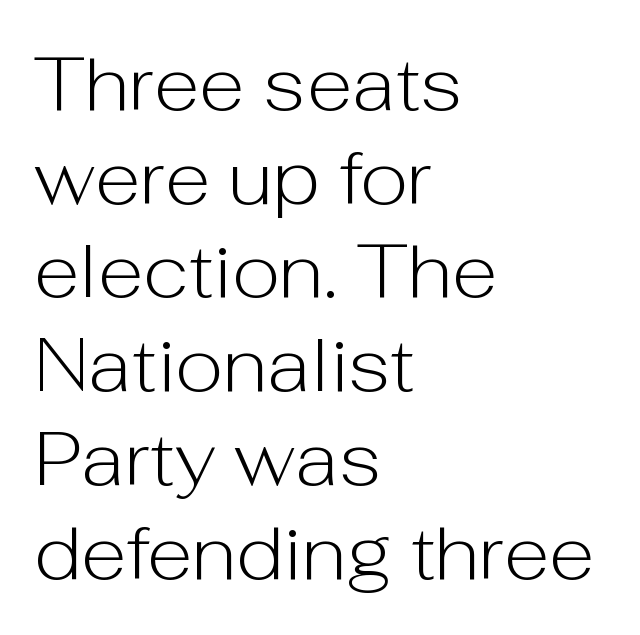
Grotesque or geometric, the face here clearly has no serifs. Is the stroke heavy? The answer is a plain regular-or-lighter. Glance below the letters and you will spot only blank space. Is the letter spacing exaggerated? No — it looks like the ordinary default. Students, observe: this is what conventionally led text looks like. The axis of the letterforms is exactly vertical.
